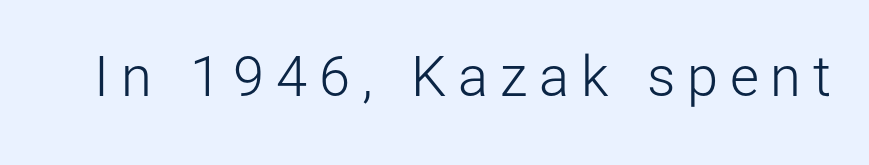
{"serif": "no", "italic": "no", "bold": "no", "weight": "light", "width": "normal", "stroke_contrast": "low", "x_height": "medium", "monospaced": "no", "underline": "no", "letter_spacing": "wide", "letter_spacing_em": 0.21, "glyph_px": 56}
